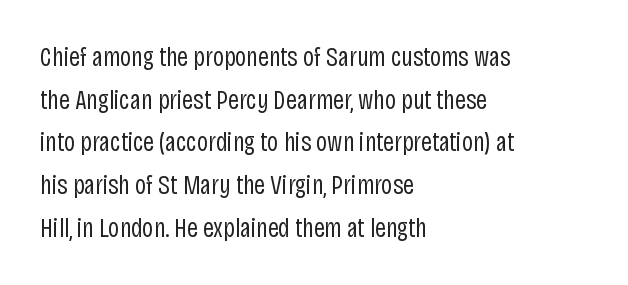
{"italic": "no", "bold": "no", "underline": "no", "align": "left", "line_spacing": "normal", "line_spacing_ratio": 1.58, "letter_spacing": "normal", "letter_spacing_em": 0.0, "glyph_px": 27}
